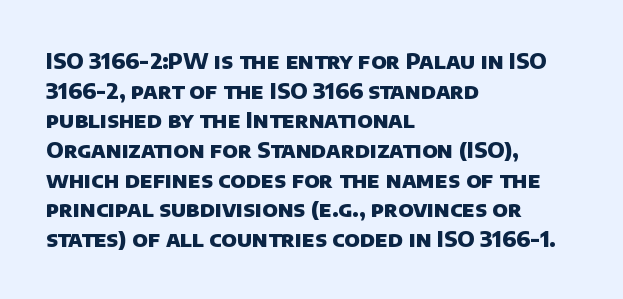
The image shows 22 px bold type; set left-aligned, normal line spacing (1.35x), normal letter spacing, not underlined.
